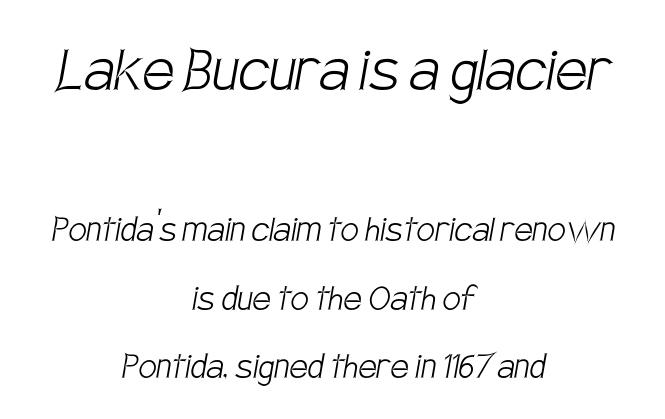
Each word holds together tightly as a unit, with standard inter-letter gaps. What kind of face is this? One without serifs — a sans. Teacher's note: observe the equal gaps on both sides — that is centered alignment. Glance below the letters and you will spot only blank space.
